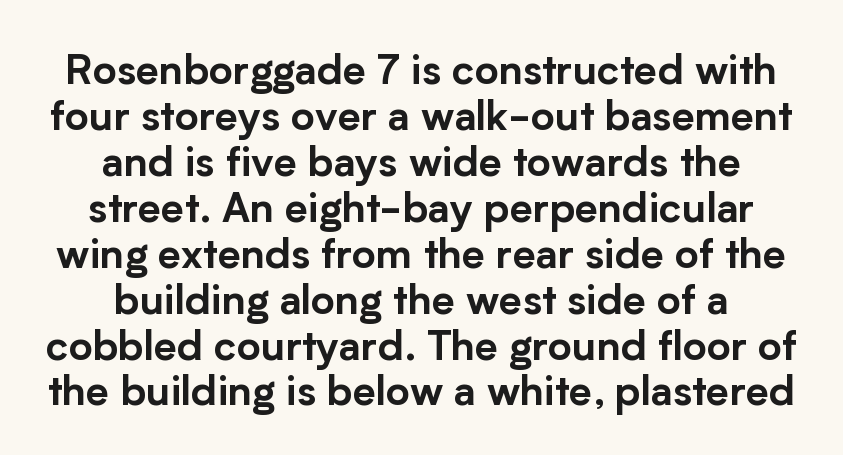
The text was rendered using a sans face with plain stroke endings. Quick note: interline space is minimal. Decoration check: the copy has no underline. No extra tracking has been applied to these lines.
